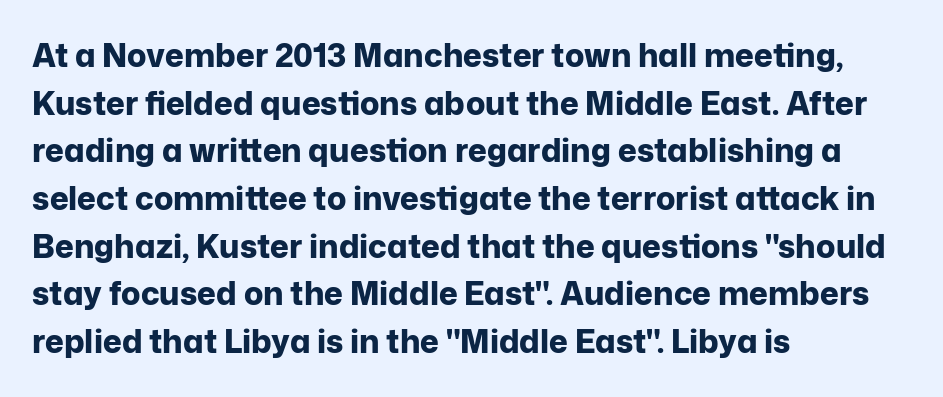
Serif or sans? Sans — the stroke terminals are bare. Visually the block forms a straight wall on the left and a jagged coastline on the right. The letterforms sit shoulder to shoulder at normal distance. Each letter keeps its own natural width here, so spacing adapts to shape. A roman cut, with each character standing at attention.
